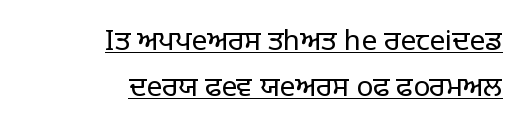
The glyphs in this specimen are sans serif. Ordinary non-slanted type is in use. Interline gaps are of average width in this sample. Tracking value appears to be zero — textbook default spacing. This sample carries an underscore along the baseline area. Which margin do the lines hug? The right one — the left edge is uneven.
